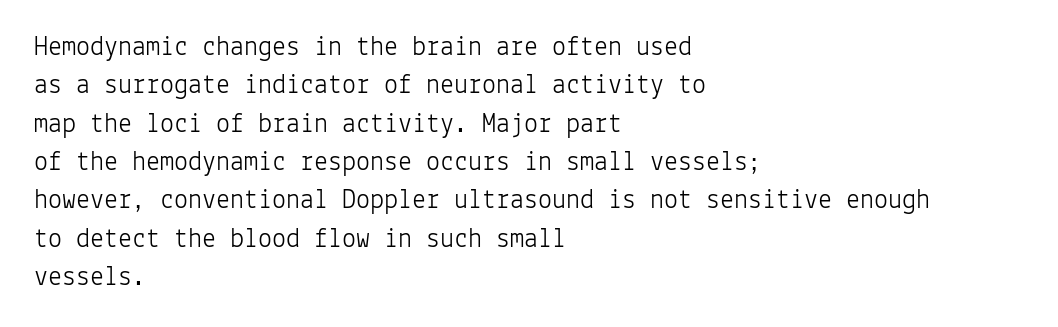
Glance below the letters and you will spot only blank space. The paragraph shown leans on its left margin. These lines keep a tight, regular rhythm from letter to letter. Weight: in the light-to-regular range. The font's upright variant was chosen for this text.
